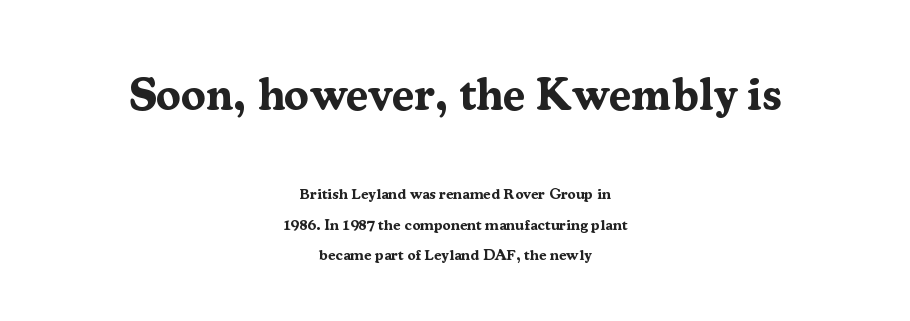
These lines stand farther apart than default settings would place them. Note the varied advance widths — an 'i' is clearly narrower than an 'm'. This is the regular roman posture of the typeface. Yep, those are serifs on the letters. In CSS terms this would be text-align: center.
